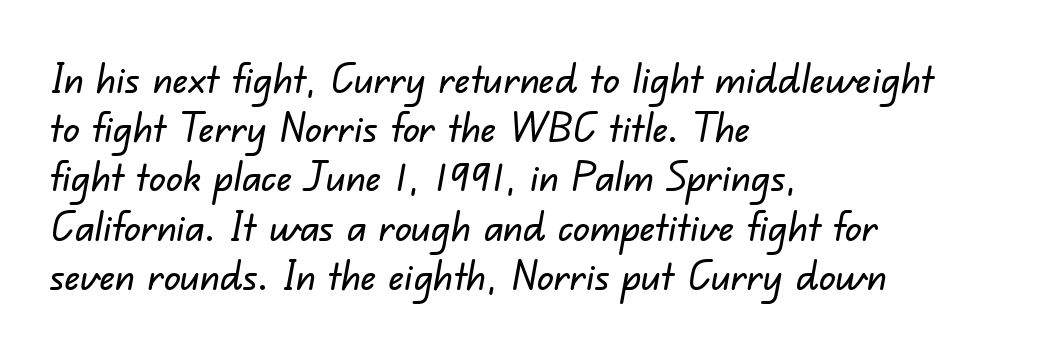
You could not count columns in this text — the font is proportionally spaced. Left-aligned paragraph, ragged on the right. Descenders are the only things crossing below the line. A sans-serif font was chosen for this passage. A typesetter would call this zero additional tracking.
